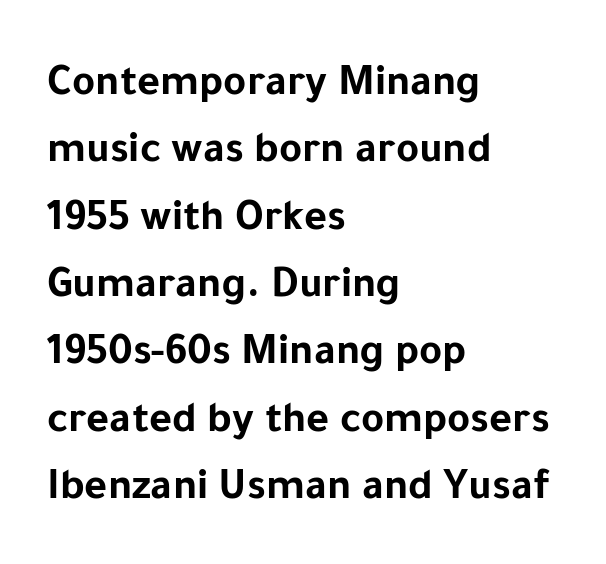
{"serif": "no", "italic": "no", "bold": "yes", "weight": "bold", "width": "normal", "stroke_contrast": "low", "x_height": "medium", "monospaced": "no", "underline": "no", "align": "left", "line_spacing": "normal", "line_spacing_ratio": 1.53, "letter_spacing": "normal", "letter_spacing_em": 0.0, "glyph_px": 44}
